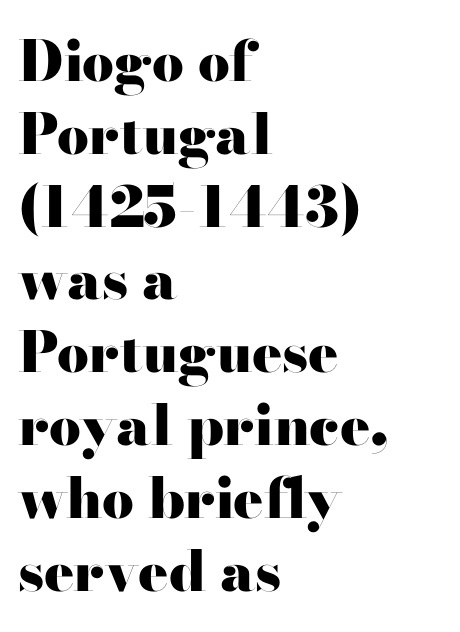
Italic? Not at all — the glyphs are vertical. Words float on clear page, feet unadorned. The leading is moderate, giving the passage an even texture. Spacing verdict: proportional, widths tailored to each character. This sample is left-justified, so line endings fall wherever the words run out. Is the type bold? Yes — the strokes are clearly thick and heavy.
